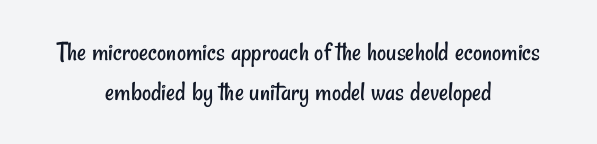
Horizontal alignment here is central, giving a formal, balanced look. You can tell from the bare stems that sans-serif type was used. Counters stay open thanks to moderate or lighter strokes. The block of text has a typical density, with ordinary space between rows. No word sits above an underline.
